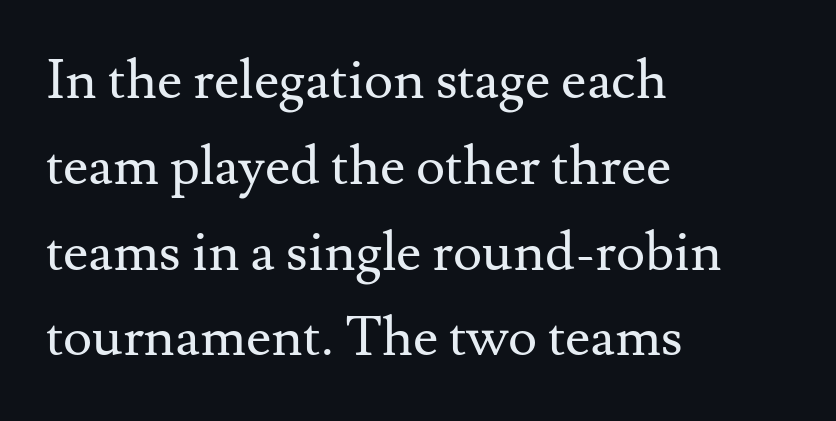
The image shows 55 px regular-weight serif type, upright; set left-aligned, normal line spacing (1.56x), normal letter spacing, not underlined; medium stroke contrast and a small x-height.
